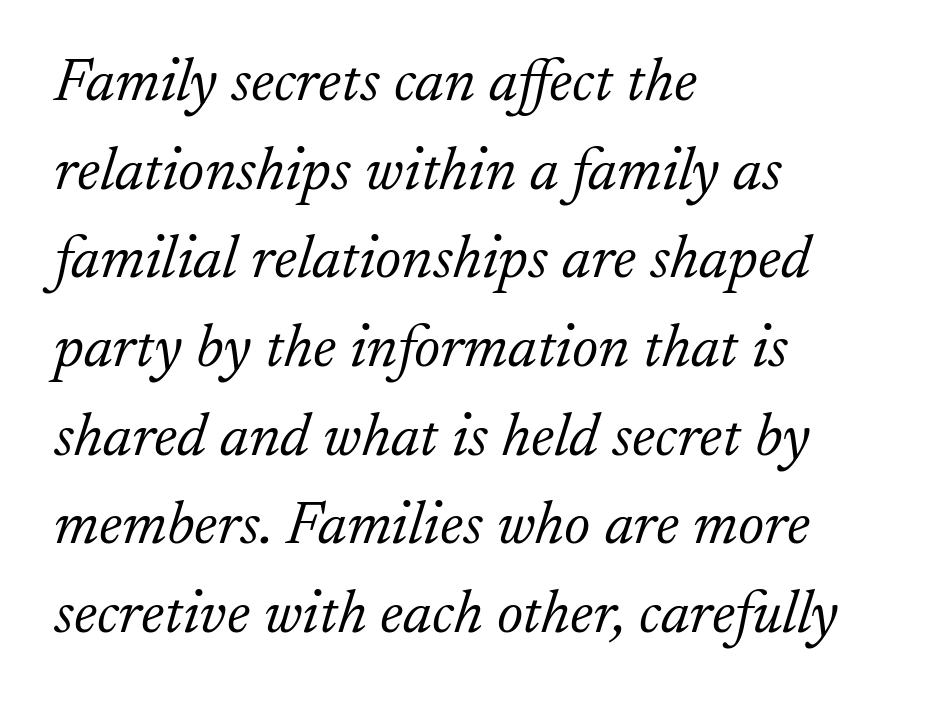
Honestly, the letter spacing is just normal — you wouldn't notice it. No letter is thick-stroked: the sample isn't bold. Classification — serif. The space beneath each line is pristine and unruled. Designer's note — italics engaged. A typesetter would call this proportional, since set widths differ per character.
